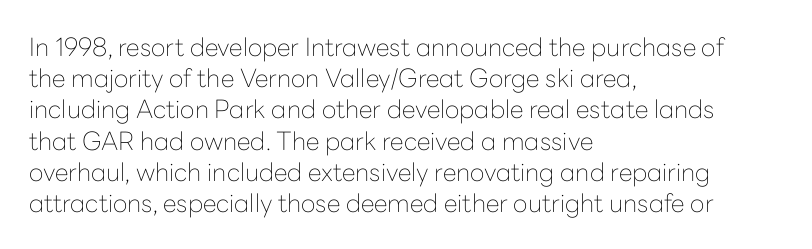
{"italic": "no", "bold": "no", "underline": "no", "align": "left", "line_spacing": "normal", "line_spacing_ratio": 1.25, "letter_spacing": "normal", "letter_spacing_em": 0.0, "glyph_px": 25}
